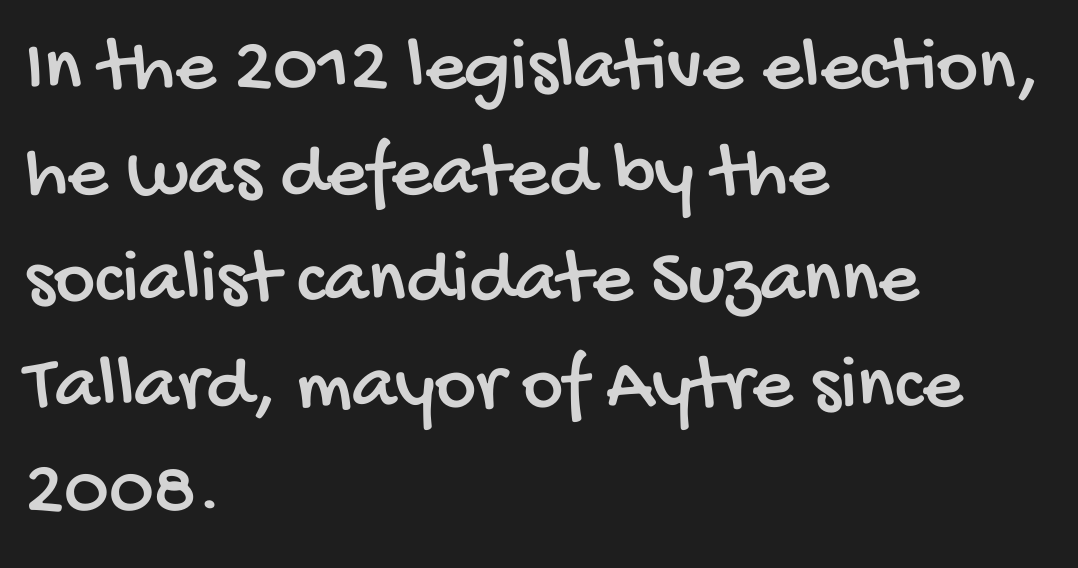
The image shows 79 px condensed sans-serif type; set left-aligned, normal line spacing (1.34x), normal letter spacing, not underlined; low stroke contrast and a large x-height.
